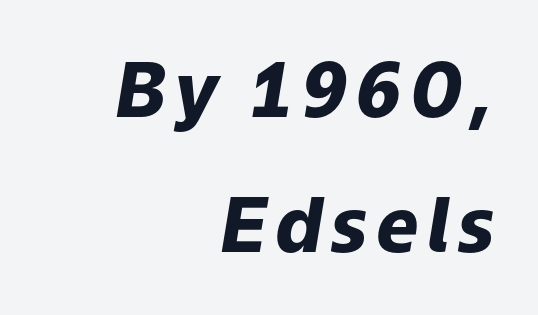
{"italic": "yes", "lean": "right", "slant_degrees": 9, "bold": "yes", "weight": "heavy", "width": "normal", "stroke_contrast": "low", "x_height": "medium", "monospaced": "no", "underline": "no", "align": "right", "line_spacing_ratio": 1.8, "glyph_px": 75}
